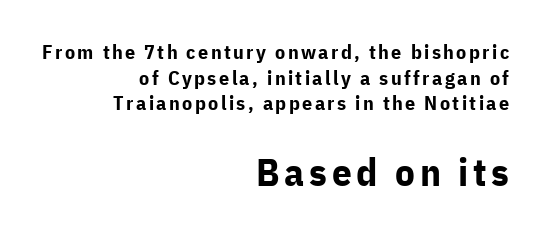
The image shows 39 px bold sans-serif type, upright; set right-aligned, normal line spacing (1.28x), not underlined; the second (bottom) block is 1.95x larger; low stroke contrast and a medium x-height.
